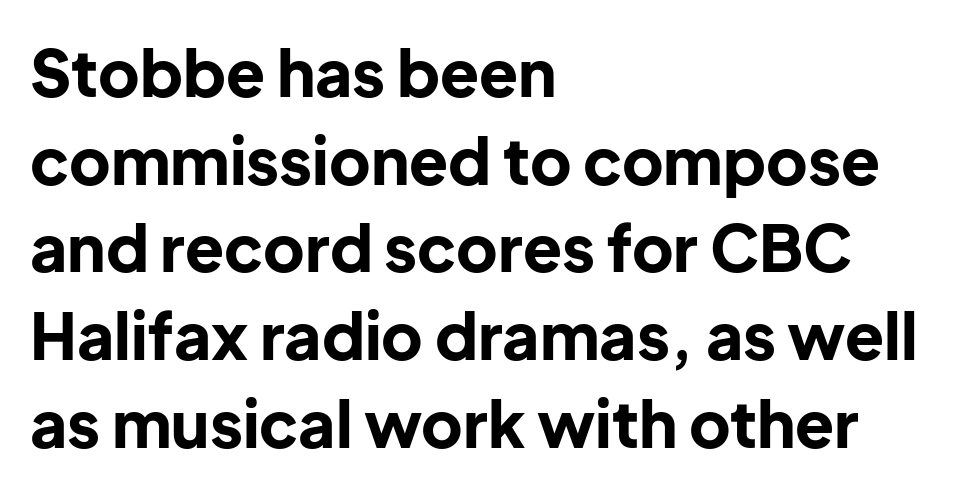
Lines of text with bare space underneath. You can tell from the bare stems that sans-serif type was used. These words are printed bold, with thick strokes throughout. You could call the tracking neutral — neither tight nor loose. Summary of vertical rhythm: regular, with standard interline spacing.
